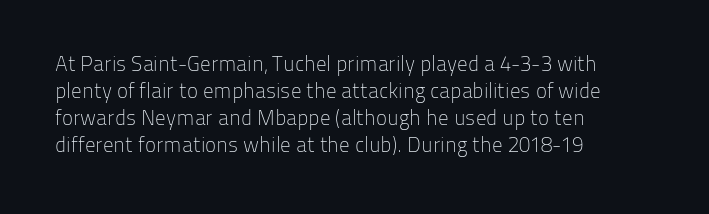
The image shows 21 px text type, upright; set left-aligned, normal line spacing (1.29x), normal letter spacing, not underlined.
